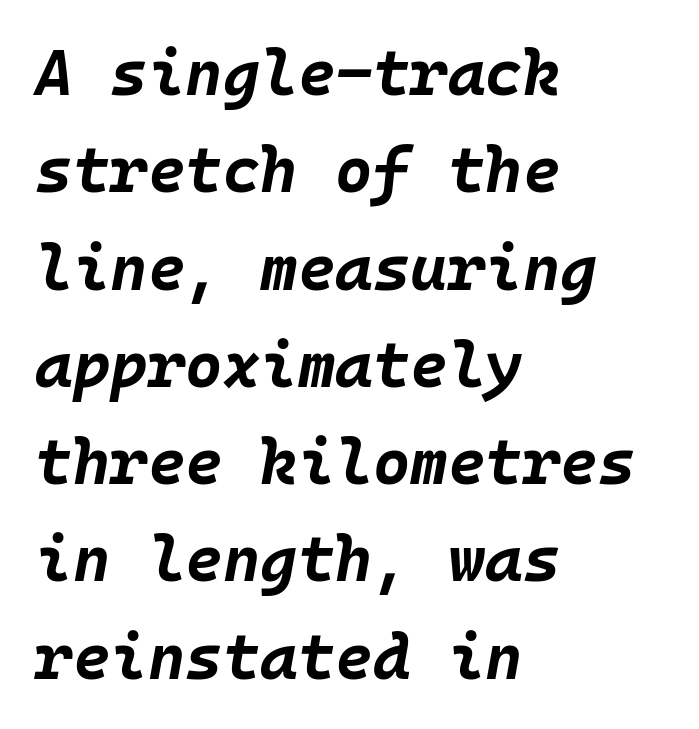
{"italic": "yes", "lean": "right", "slant_degrees": 10, "bold": "yes", "weight": "bold", "width": "normal", "stroke_contrast": "low", "x_height": "large", "monospaced": "yes", "underline": "no", "align": "left", "line_spacing": "normal", "line_spacing_ratio": 1.52, "letter_spacing": "normal", "letter_spacing_em": 0.0, "glyph_px": 64}
